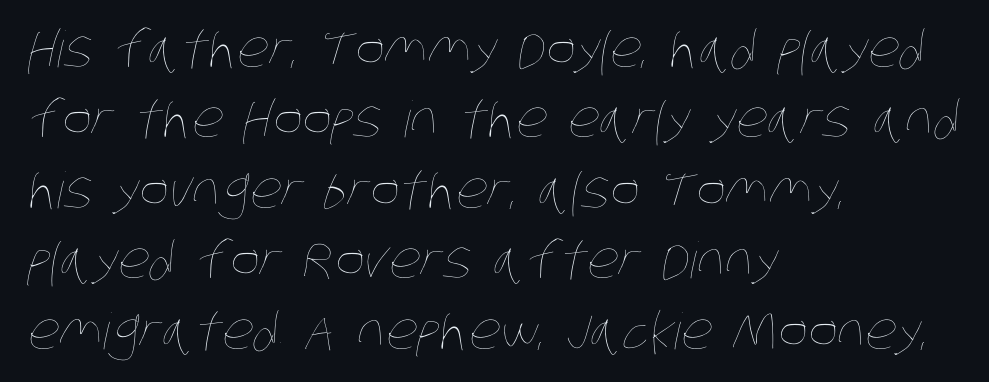
The image shows 50 px thin, condensed type; set left-aligned, normal line spacing (1.41x), normal letter spacing, not underlined; low stroke contrast and a large x-height.
